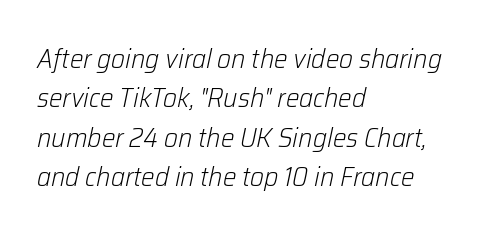
Just letters on the line, the space beneath them empty. The letterforms sit shoulder to shoulder at normal distance. The strokes are not fattened; the text isn't bold. Which margin do the lines hug? The left one — the right edge is uneven. The specimen reads as italic at a glance.
